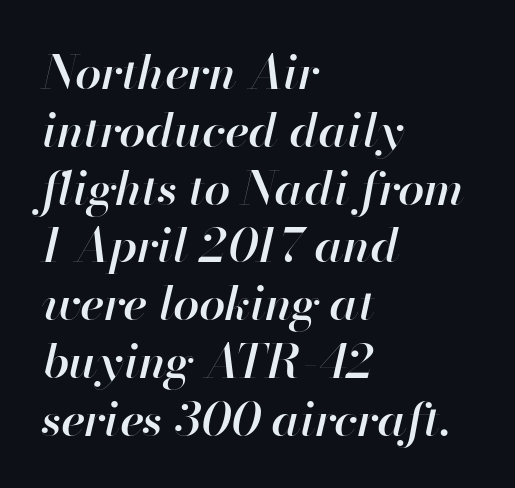
The image shows 47 px semibold type, italic (leaning right); set left-aligned, line spacing 1.23x, normal letter spacing, not underlined; high stroke contrast and a small x-height.
